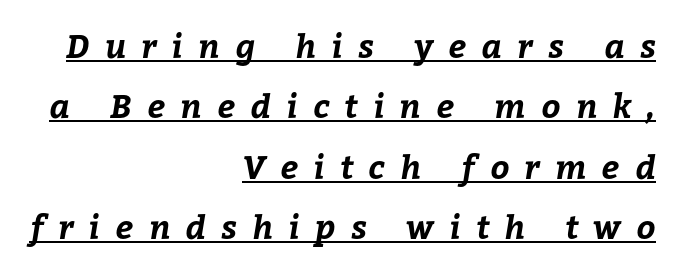
Q: Is the text bold? A: Yes.
Q: Is the text underlined? A: Yes.
Q: How is the paragraph aligned? A: Right-aligned.
Q: Is the spacing between letters normal or unusually wide? A: Unusually wide.
Q: Width (condensed, normal, or wide)? A: Normal.
Q: Stroke contrast? A: Low.
Q: x-height? A: Medium.
Q: Monospaced? A: No.
